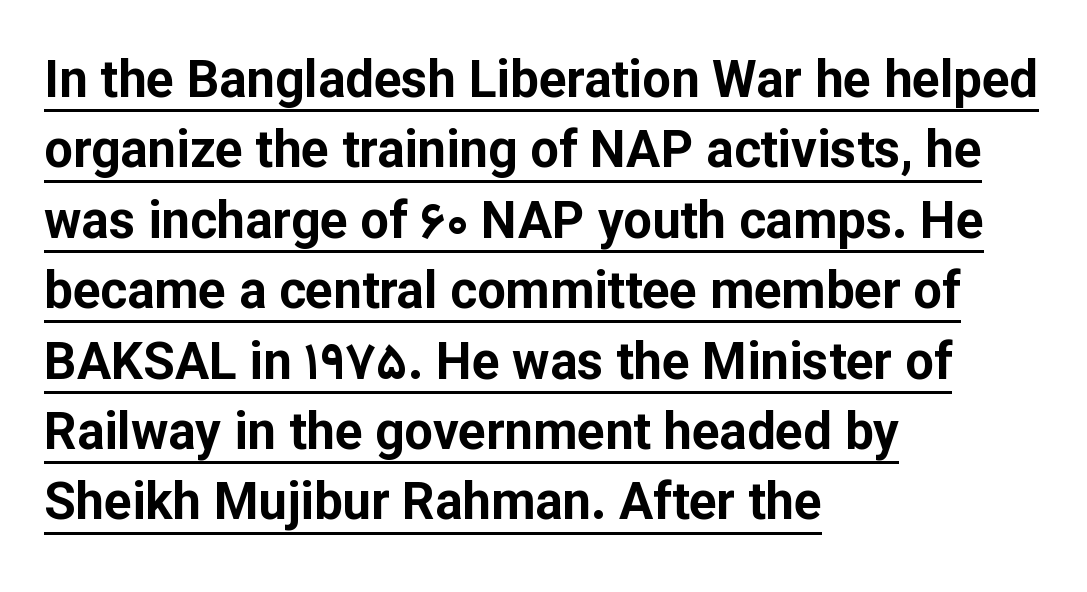
Q: Is the text bold? A: Yes.
Q: Is the text italic (slanted)? A: No, it is upright.
Q: Is the typeface a serif or a sans-serif typeface? A: Sans-serif.
Q: Is the text underlined? A: Yes.
Q: How is the paragraph aligned? A: Left-aligned.
Q: Is the spacing between letters normal or unusually wide? A: Normal.
Q: Is the spacing between lines tight, normal or loose? A: Normal.
Q: Width (condensed, normal, or wide)? A: Normal.
Q: Stroke contrast? A: Low.
Q: x-height? A: Medium.
Q: Monospaced? A: No.
